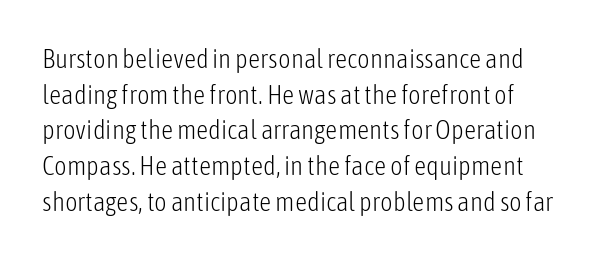
The image shows 27 px text type, upright; set left-aligned, normal line spacing (1.32x), normal letter spacing, not underlined.
